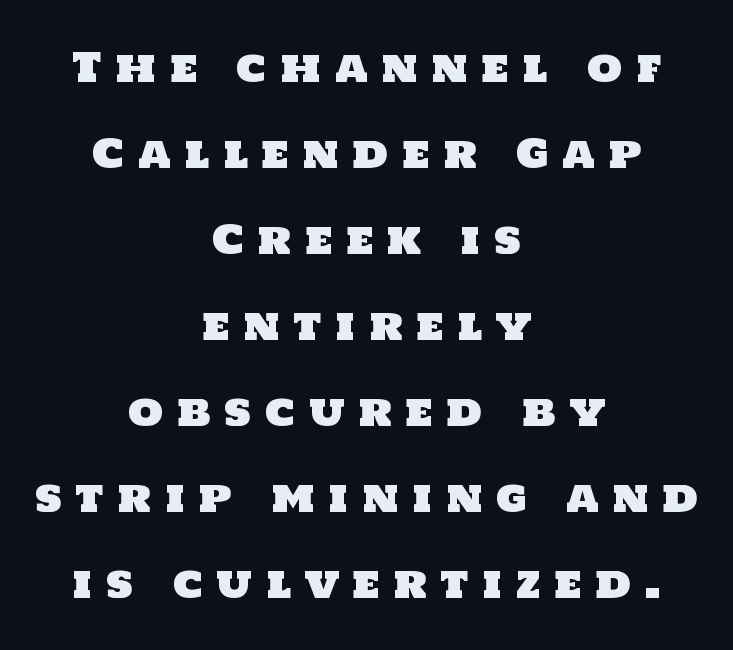
{"serif": "no", "width": "normal", "stroke_contrast": "low", "x_height": "large", "monospaced": "no", "underline": "no", "align": "center", "line_spacing": "loose", "line_spacing_ratio": 2.15, "letter_spacing": "wide", "letter_spacing_em": 0.34, "glyph_px": 40}
